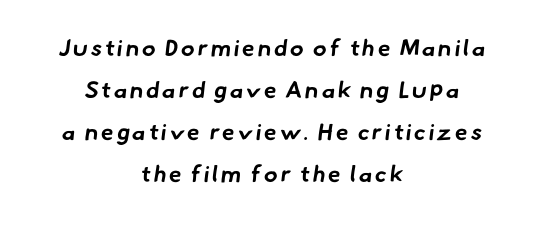
Notice how the passage keeps no hard edge, just a central spine. Bare-footed words on every line. Summary of weight: heavy, a full bold.
